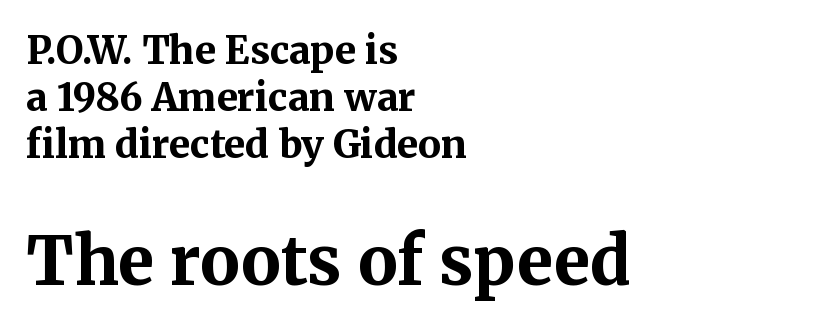
{"serif": "yes", "italic": "no", "bold": "yes", "weight": "bold", "width": "normal", "stroke_contrast": "medium", "x_height": "medium", "monospaced": "no", "underline": "no", "align": "left", "line_spacing_ratio": 1.24, "letter_spacing": "normal", "letter_spacing_em": 0.0, "larger_block": "second", "size_ratio": 1.74, "glyph_px": 66}
